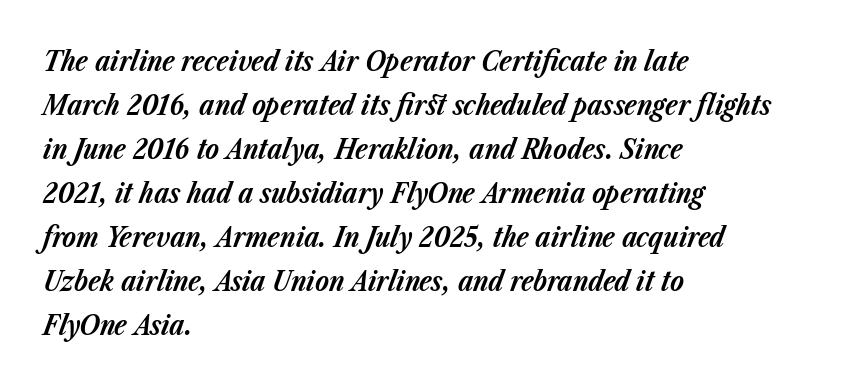
Nothing unusual about the tracking: characters are spaced as the font intends. A typesetter would call this proportional, since set widths differ per character. Heavy-handed strokes throughout: this text is bold. The foot of each line stays bare and open. The paragraph shown leans on its left margin. Notice how the stems are inclined rather than vertical — that's the hallmark of italics.
